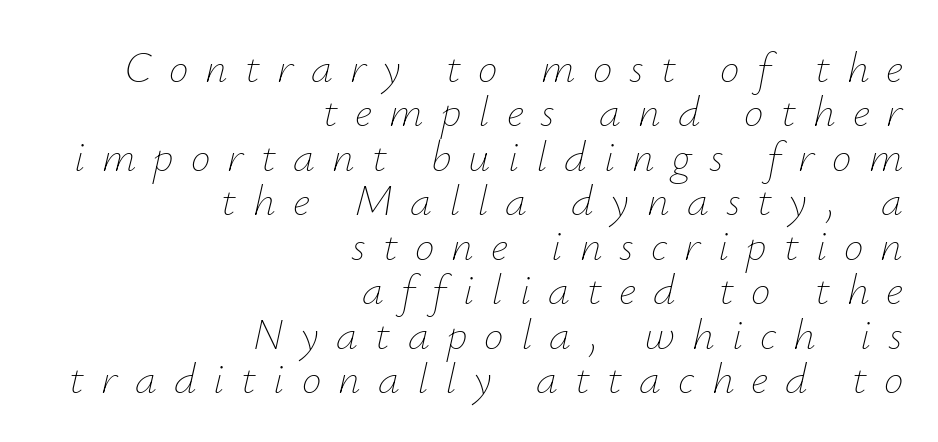
{"italic": "yes", "lean": "right", "slant_degrees": 12, "bold": "no", "weight": "thin", "width": "normal", "stroke_contrast": "low", "x_height": "small", "monospaced": "no", "underline": "no", "align": "right", "line_spacing": "tight", "line_spacing_ratio": 1.01, "letter_spacing": "wide", "letter_spacing_em": 0.39, "glyph_px": 44}
